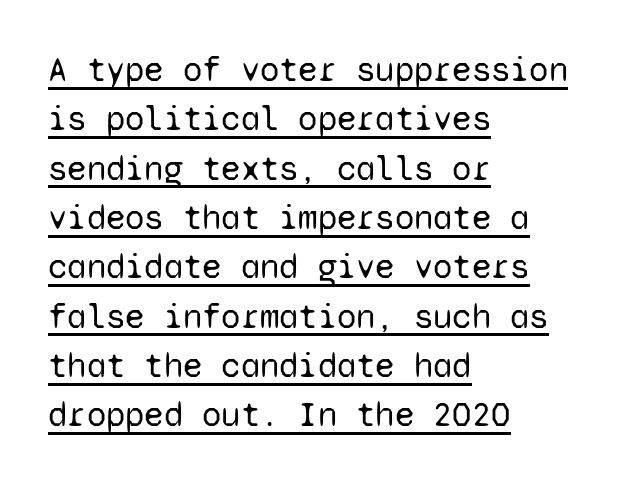
Q: Is the text bold? A: No.
Q: Is the text italic (slanted)? A: No, it is upright.
Q: Is the typeface a serif or a sans-serif typeface? A: Sans-serif.
Q: Is the text underlined? A: Yes.
Q: How is the paragraph aligned? A: Left-aligned.
Q: Is the spacing between letters normal or unusually wide? A: Normal.
Q: Is the spacing between lines tight, normal or loose? A: Normal.
Q: Width (condensed, normal, or wide)? A: Normal.
Q: Stroke contrast? A: Low.
Q: x-height? A: Medium.
Q: Monospaced? A: Yes.
